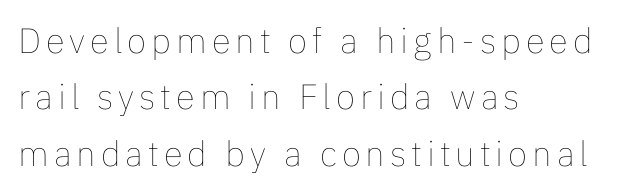
{"italic": "no", "bold": "no", "weight": "thin", "width": "normal", "stroke_contrast": "low", "x_height": "medium", "monospaced": "no", "underline": "no", "align": "left", "line_spacing": "normal", "line_spacing_ratio": 1.61, "glyph_px": 35}
